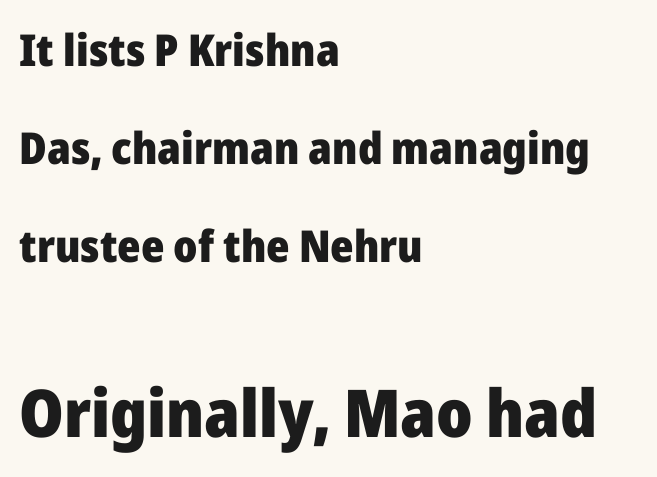
{"serif": "no", "italic": "no", "bold": "yes", "weight": "heavy", "width": "normal", "stroke_contrast": "low", "x_height": "medium", "monospaced": "no", "underline": "no", "align": "left", "line_spacing": "loose", "line_spacing_ratio": 2.23, "letter_spacing": "normal", "letter_spacing_em": 0.0, "larger_block": "second", "size_ratio": 1.5, "glyph_px": 66}
